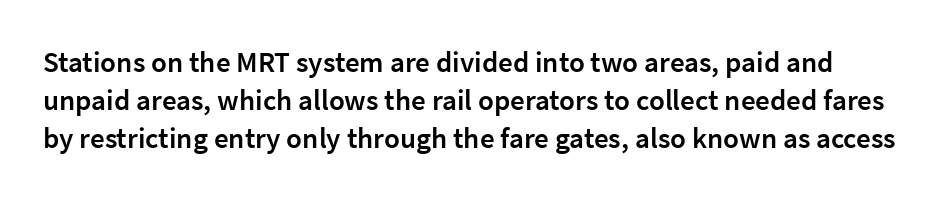
{"serif": "no", "italic": "no", "bold": "semi", "weight": "semibold", "width": "normal", "stroke_contrast": "low", "x_height": "medium", "monospaced": "no", "underline": "no", "line_spacing": "normal", "line_spacing_ratio": 1.31, "letter_spacing": "normal", "letter_spacing_em": 0.0, "glyph_px": 29}
